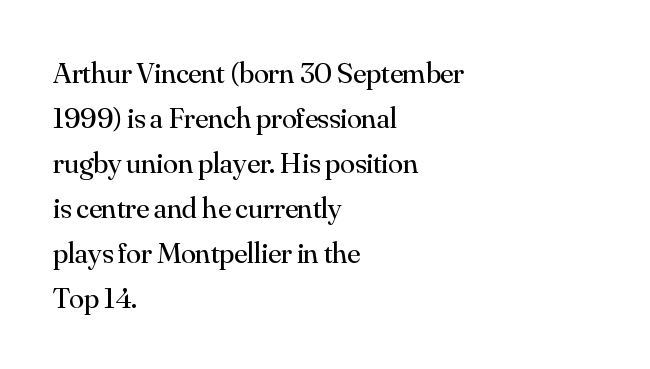
Q: Is the text bold? A: No.
Q: Is the text italic (slanted)? A: No, it is upright.
Q: Is the typeface a serif or a sans-serif typeface? A: Serif.
Q: Is the text underlined? A: No.
Q: How is the paragraph aligned? A: Left-aligned.
Q: Is the spacing between letters normal or unusually wide? A: Normal.
Q: Is the spacing between lines tight, normal or loose? A: Normal.
Q: Width (condensed, normal, or wide)? A: Normal.
Q: Stroke contrast? A: Medium.
Q: x-height? A: Small.
Q: Monospaced? A: No.
